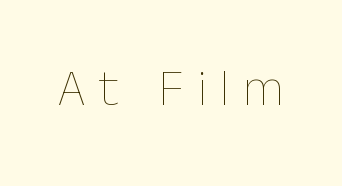
Q: Is the text bold? A: No.
Q: Is the text italic (slanted)? A: No, it is upright.
Q: Is the text underlined? A: No.
Q: Is the spacing between letters normal or unusually wide? A: Unusually wide.
Q: Width (condensed, normal, or wide)? A: Normal.
Q: Stroke contrast? A: Low.
Q: x-height? A: Medium.
Q: Monospaced? A: No.
